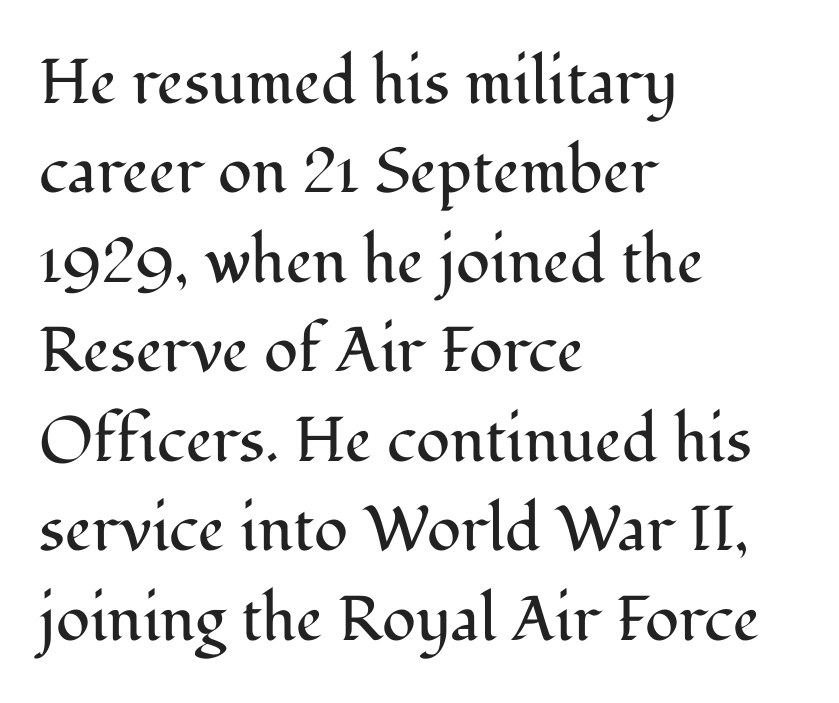
{"serif": "yes", "italic": "no", "bold": "no", "weight": "regular", "width": "normal", "stroke_contrast": "medium", "x_height": "medium", "monospaced": "no", "underline": "no", "align": "left", "line_spacing": "normal", "line_spacing_ratio": 1.42, "letter_spacing": "normal", "letter_spacing_em": 0.0, "glyph_px": 63}
